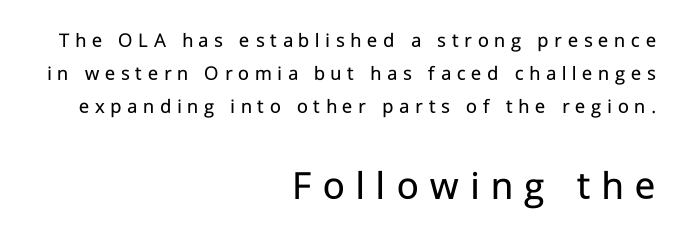
{"serif": "no", "italic": "no", "bold": "no", "weight": "regular", "width": "normal", "stroke_contrast": "low", "x_height": "medium", "monospaced": "no", "underline": "no", "align": "right", "line_spacing": "normal", "line_spacing_ratio": 1.56, "letter_spacing": "wide", "letter_spacing_em": 0.27, "larger_block": "second", "size_ratio": 2.0, "glyph_px": 42}
